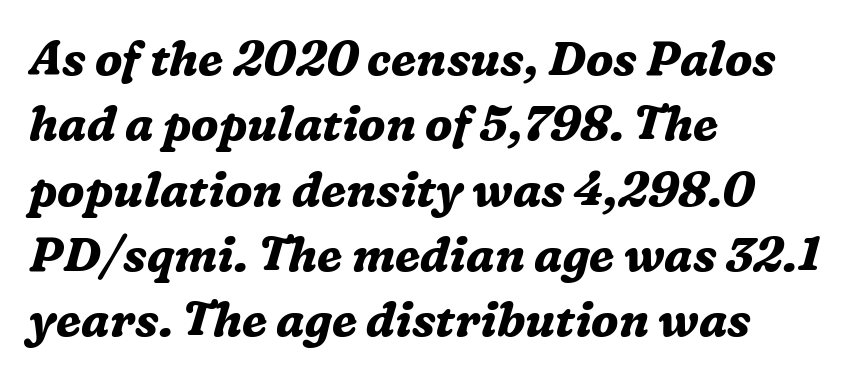
Q: Is the text bold? A: Yes.
Q: Is the text italic (slanted)? A: Yes, it leans right by about 16 degrees.
Q: Is the typeface a serif or a sans-serif typeface? A: Serif.
Q: Is the text underlined? A: No.
Q: How is the paragraph aligned? A: Left-aligned.
Q: Is the spacing between letters normal or unusually wide? A: Normal.
Q: Is the spacing between lines tight, normal or loose? A: Normal.
Q: Width (condensed, normal, or wide)? A: Normal.
Q: Stroke contrast? A: Medium.
Q: x-height? A: Medium.
Q: Monospaced? A: No.
